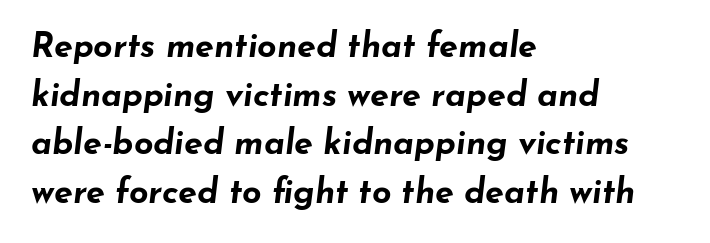
Q: Is the text bold? A: Yes.
Q: Is the text italic (slanted)? A: Yes, it leans right by about 7 degrees.
Q: Is the text underlined? A: No.
Q: How is the paragraph aligned? A: Left-aligned.
Q: Is the spacing between letters normal or unusually wide? A: Normal.
Q: Is the spacing between lines tight, normal or loose? A: Normal.
Q: Width (condensed, normal, or wide)? A: Wide.
Q: Stroke contrast? A: Low.
Q: x-height? A: Small.
Q: Monospaced? A: No.
